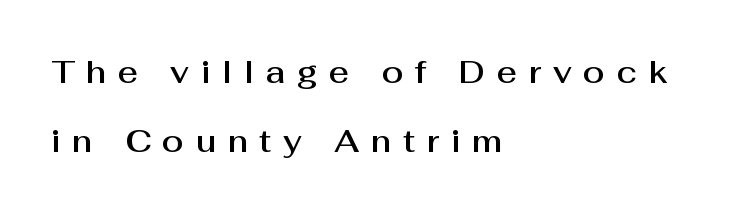
Glance below the letters and you will spot only blank space. Nope, no serifs anywhere on these letters. The tracking jumps out immediately: characters are airy and widely separated. The paragraph shown leans on its left margin. The face used here is proportionally spaced, like ordinary book or web type.
